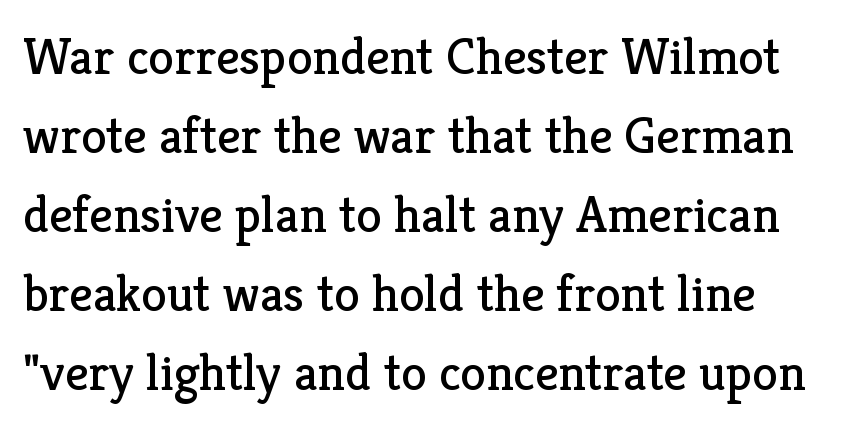
Q: Is the text bold? A: No.
Q: Is the text italic (slanted)? A: No, it is upright.
Q: Is the typeface a serif or a sans-serif typeface? A: Serif.
Q: Is the text underlined? A: No.
Q: How is the paragraph aligned? A: Left-aligned.
Q: Is the spacing between letters normal or unusually wide? A: Normal.
Q: Is the spacing between lines tight, normal or loose? A: Normal.
Q: Width (condensed, normal, or wide)? A: Normal.
Q: Stroke contrast? A: Low.
Q: x-height? A: Medium.
Q: Monospaced? A: No.
